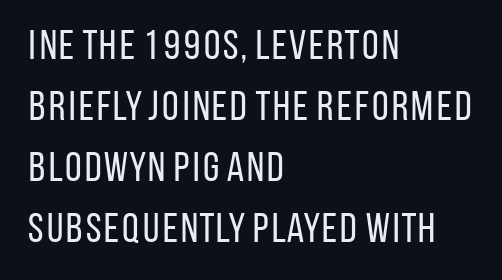
The image shows 42 px regular-weight, condensed sans-serif type, upright; set left-aligned, normal line spacing (1.45x), normal letter spacing, not underlined; low stroke contrast and a large x-height.
